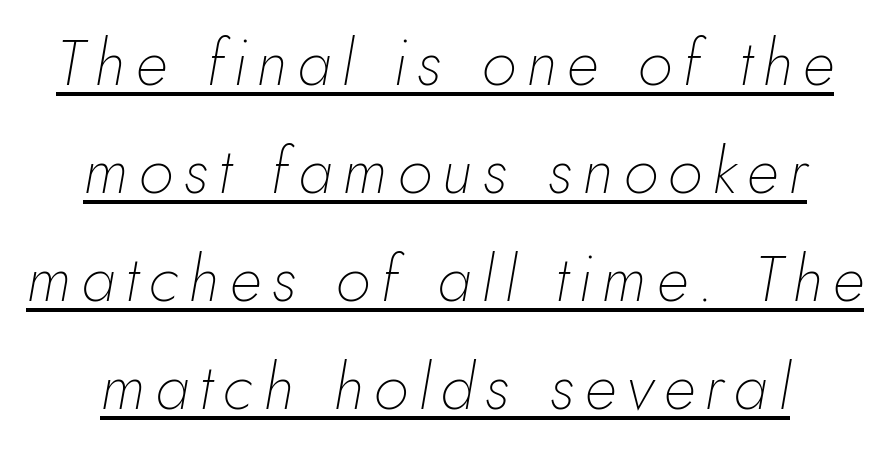
Q: Is the text bold? A: No.
Q: Is the text italic (slanted)? A: Yes, it leans right by about 10 degrees.
Q: Is the text underlined? A: Yes.
Q: How is the paragraph aligned? A: Centered.
Q: Is the spacing between lines tight, normal or loose? A: Normal.
Q: Width (condensed, normal, or wide)? A: Normal.
Q: Stroke contrast? A: Low.
Q: x-height? A: Small.
Q: Monospaced? A: No.
